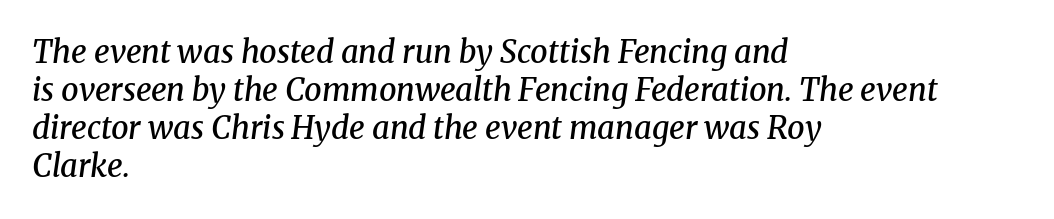
The image shows 31 px semibold serif type, italic (leaning right); set left-aligned, line spacing 1.23x, normal letter spacing, not underlined; medium stroke contrast and a medium x-height.
